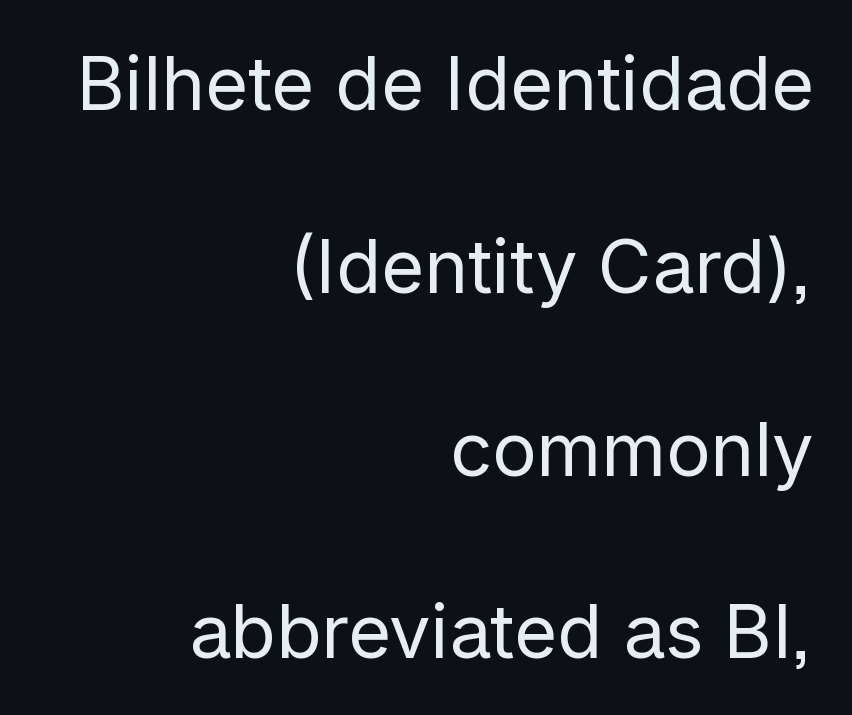
The image shows 74 px regular-weight sans-serif type, upright; set right-aligned, loose line spacing (2.47x), normal letter spacing, not underlined; low stroke contrast and a medium x-height.
